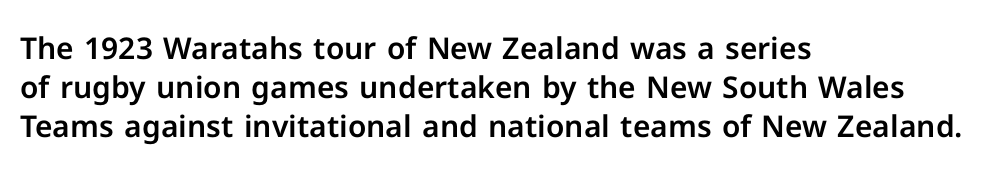
Q: Is the text italic (slanted)? A: No, it is upright.
Q: Is the typeface a serif or a sans-serif typeface? A: Sans-serif.
Q: Is the text underlined? A: No.
Q: How is the paragraph aligned? A: Left-aligned.
Q: Is the spacing between letters normal or unusually wide? A: Normal.
Q: Is the spacing between lines tight, normal or loose? A: Normal.
Q: Width (condensed, normal, or wide)? A: Normal.
Q: Stroke contrast? A: Low.
Q: x-height? A: Medium.
Q: Monospaced? A: No.
